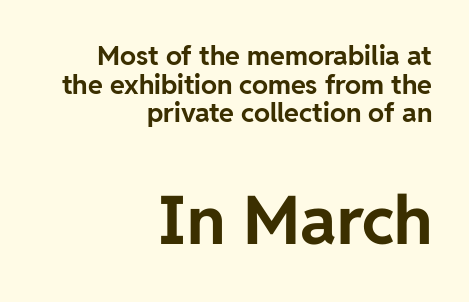
Does the type have serifs? No, each stem ends abruptly. Layout note: lines flush right. Glance below the letters and you will spot only blank space. Each new line begins almost immediately beneath the previous one. Default kerning and tracking; the words read as compact shapes. Thick stems and heavy bowls — unmistakably bold.
